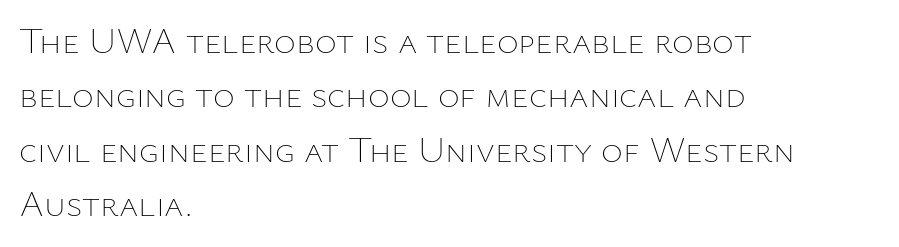
The image shows 37 px thin type, upright; set left-aligned, normal line spacing (1.47x), normal letter spacing, not underlined; low stroke contrast and a medium x-height.
